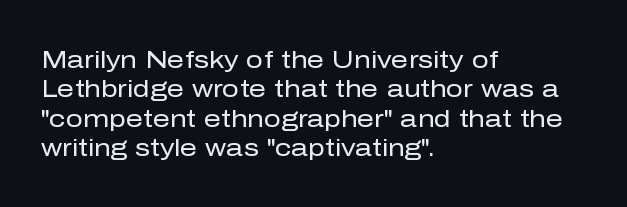
{"italic": "no", "bold": "no", "underline": "no", "align": "left", "line_spacing_ratio": 1.22, "letter_spacing": "normal", "letter_spacing_em": 0.0, "glyph_px": 24}
